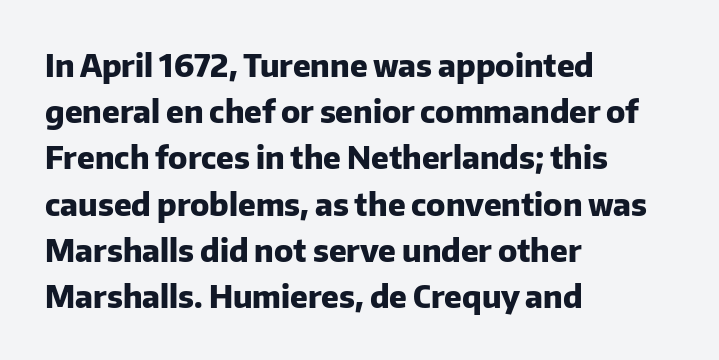
Here the designer chose a conventional face with non-uniform glyph widths. The rendering shows plain stroke endings on the letterforms — a sans-serif design. The letterforms sit shoulder to shoulder at normal distance. Normally led — the rows are evenly, conventionally spaced. In CSS terms this would be text-align: left.
